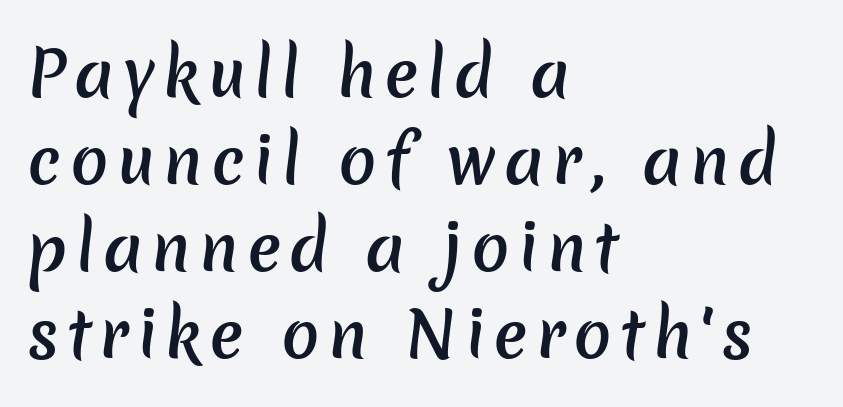
The image shows 63 px semibold sans-serif type; set left-aligned, normal line spacing (1.38x), not underlined; low stroke contrast and a medium x-height.
